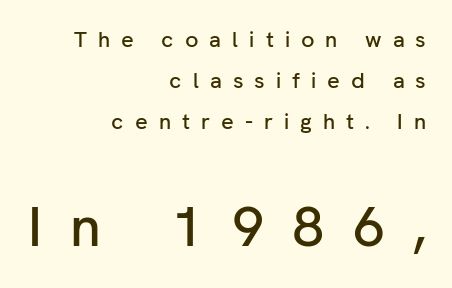
Line ends are locked; line starts wander. Posture: upright roman. Do the characters align in a grid? No, the font is proportional. Examine the stroke ends and you'll find no serifs.
